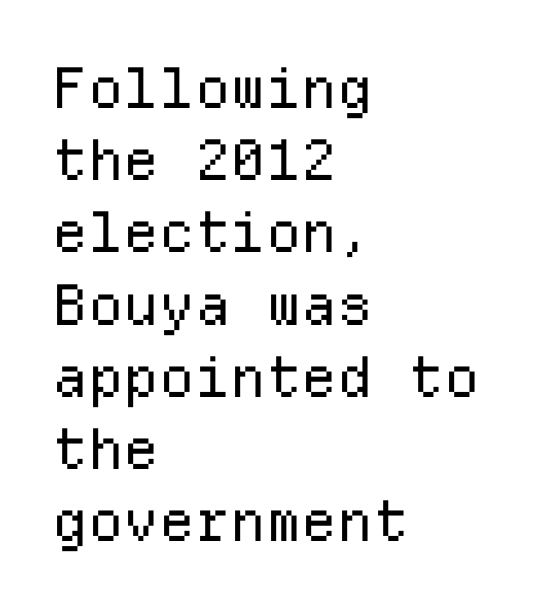
Q: Is the text bold? A: No.
Q: Is the text italic (slanted)? A: No, it is upright.
Q: Is the typeface a serif or a sans-serif typeface? A: Sans-serif.
Q: Is the text underlined? A: No.
Q: How is the paragraph aligned? A: Left-aligned.
Q: Is the spacing between letters normal or unusually wide? A: Normal.
Q: Is the spacing between lines tight, normal or loose? A: Normal.
Q: Width (condensed, normal, or wide)? A: Normal.
Q: Stroke contrast? A: Low.
Q: x-height? A: Medium.
Q: Monospaced? A: Yes.
